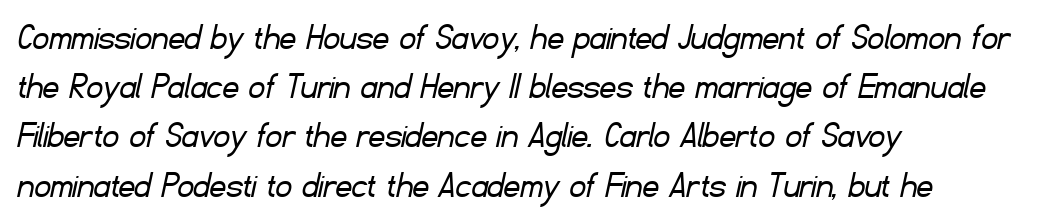
Q: Is the text bold? A: No.
Q: Is the typeface a serif or a sans-serif typeface? A: Sans-serif.
Q: Is the text underlined? A: No.
Q: How is the paragraph aligned? A: Left-aligned.
Q: Is the spacing between letters normal or unusually wide? A: Normal.
Q: Width (condensed, normal, or wide)? A: Normal.
Q: Stroke contrast? A: Low.
Q: x-height? A: Small.
Q: Monospaced? A: No.
